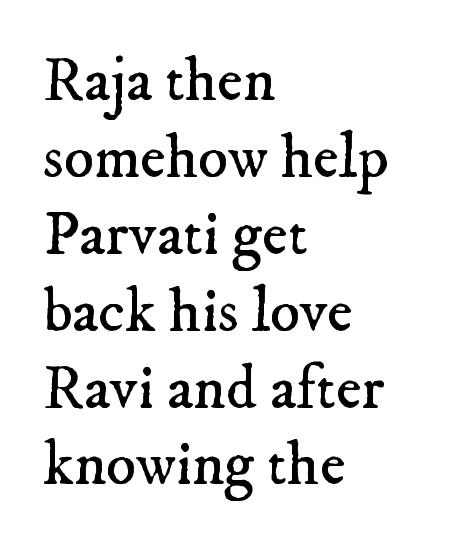
Q: Is the text bold? A: No.
Q: Is the typeface a serif or a sans-serif typeface? A: Serif.
Q: Is the text underlined? A: No.
Q: How is the paragraph aligned? A: Left-aligned.
Q: Is the spacing between letters normal or unusually wide? A: Normal.
Q: Width (condensed, normal, or wide)? A: Normal.
Q: Stroke contrast? A: Low.
Q: x-height? A: Small.
Q: Monospaced? A: No.
